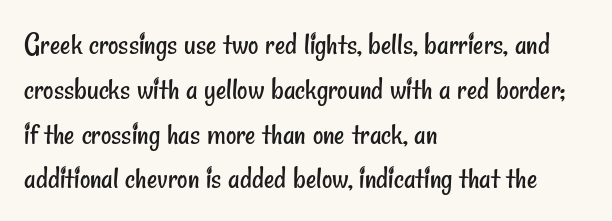
{"serif": "no", "bold": "no", "weight": "regular", "width": "condensed", "stroke_contrast": "low", "x_height": "small", "monospaced": "no", "underline": "no", "align": "left", "line_spacing": "normal", "line_spacing_ratio": 1.4, "letter_spacing": "normal", "letter_spacing_em": 0.0, "glyph_px": 32}
